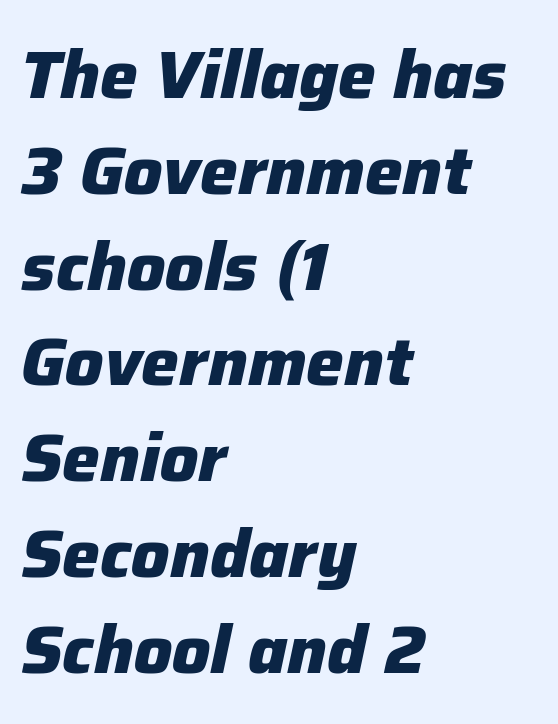
The image shows 67 px heavy type, italic (leaning right); set left-aligned, normal line spacing (1.43x), normal letter spacing, not underlined; low stroke contrast and a medium x-height.
